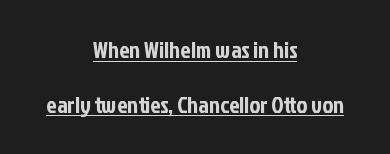
The image shows 23 px text type, upright; set centered, loose line spacing (2.37x), normal letter spacing, underlined.
